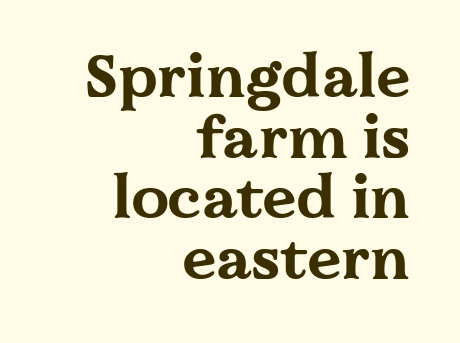
A typesetter would label this face a serif. When letters stand straight like this, we call the style roman or upright. The sample has been set heavy, in full bold. The letters advance in unequal steps, a hallmark of proportional type. Honestly, the letter spacing is just normal — you wouldn't notice it.
